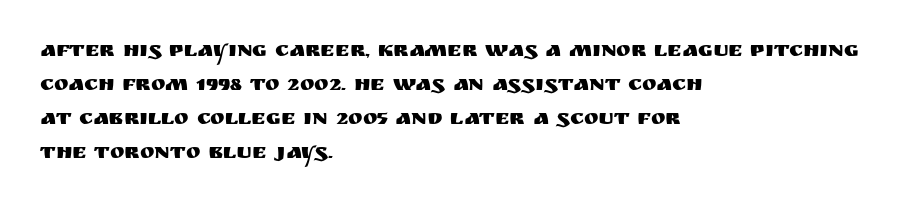
The image shows 22 px text type, upright; set left-aligned, normal line spacing (1.55x), normal letter spacing, not underlined.
